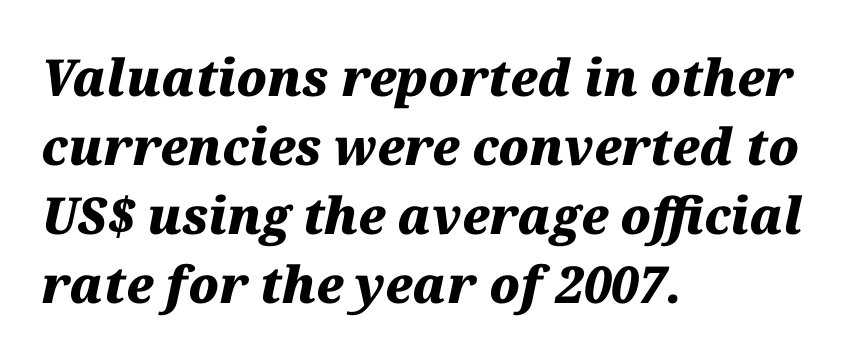
{"italic": "yes", "lean": "right", "slant_degrees": 12, "bold": "yes", "weight": "heavy", "width": "normal", "stroke_contrast": "medium", "x_height": "medium", "monospaced": "no", "underline": "no", "align": "left", "line_spacing": "normal", "line_spacing_ratio": 1.35, "letter_spacing": "normal", "letter_spacing_em": 0.0, "glyph_px": 51}
